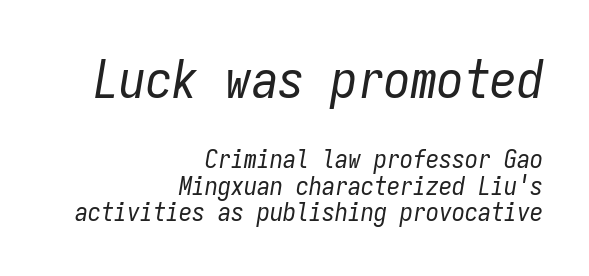
{"italic": "yes", "lean": "right", "slant_degrees": 9, "bold": "no", "weight": "regular", "width": "condensed", "stroke_contrast": "low", "x_height": "medium", "monospaced": "yes", "underline": "no", "align": "right", "line_spacing": "tight", "line_spacing_ratio": 1.02, "letter_spacing": "normal", "letter_spacing_em": 0.0, "larger_block": "first", "size_ratio": 2.04, "glyph_px": 53}
